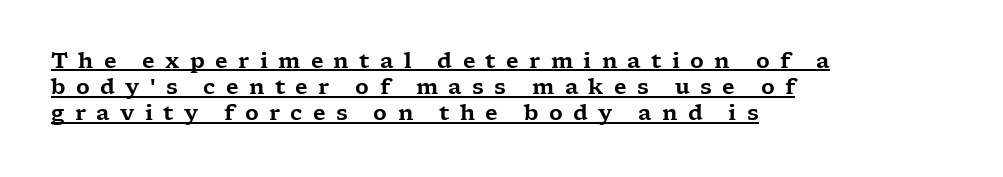
The image shows 21 px text type, upright; set left-aligned, normal line spacing (1.25x), unusually wide letter spacing (+0.49 em), underlined.
